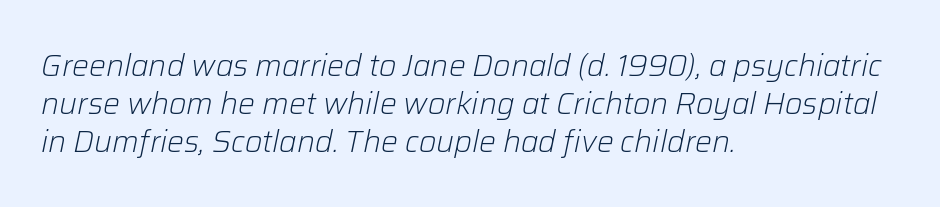
These lines stack with their left ends in a neat column. Letter spacing: default. Here the designer chose a conventional face with non-uniform glyph widths. The words here are not underlined. You can tell it's italic because the verticals aren't actually vertical.
